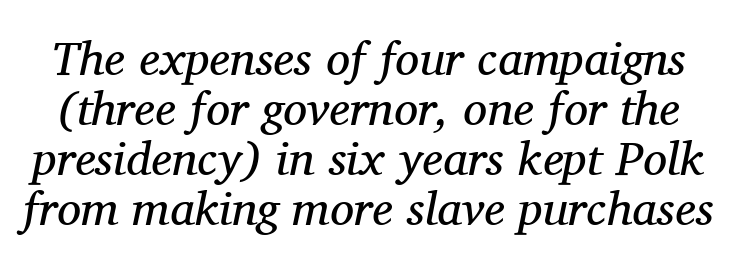
The image shows 48 px regular-weight serif type, italic (leaning right); set tight line spacing (1.04x), normal letter spacing, not underlined; medium stroke contrast and a medium x-height.
